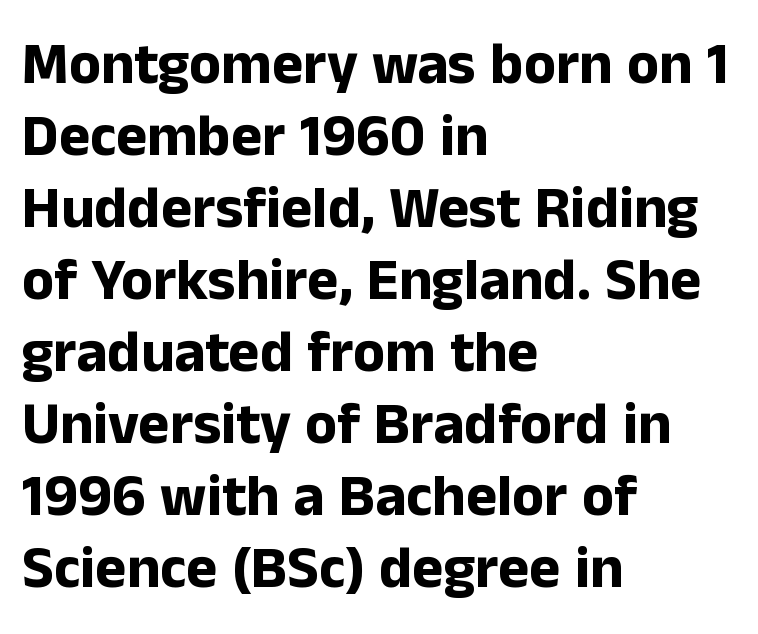
The image shows 59 px bold sans-serif type, upright; set left-aligned, line spacing 1.22x, normal letter spacing, not underlined; low stroke contrast and a medium x-height.
